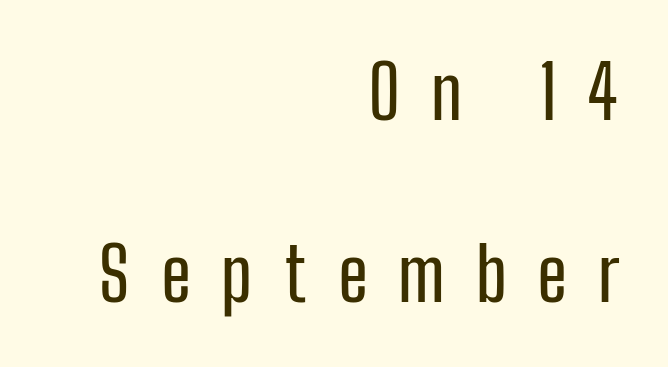
The image shows 73 px condensed sans-serif type, upright; set right-aligned, loose line spacing (2.5x), unusually wide letter spacing (+0.42 em), not underlined; low stroke contrast and a medium x-height.
